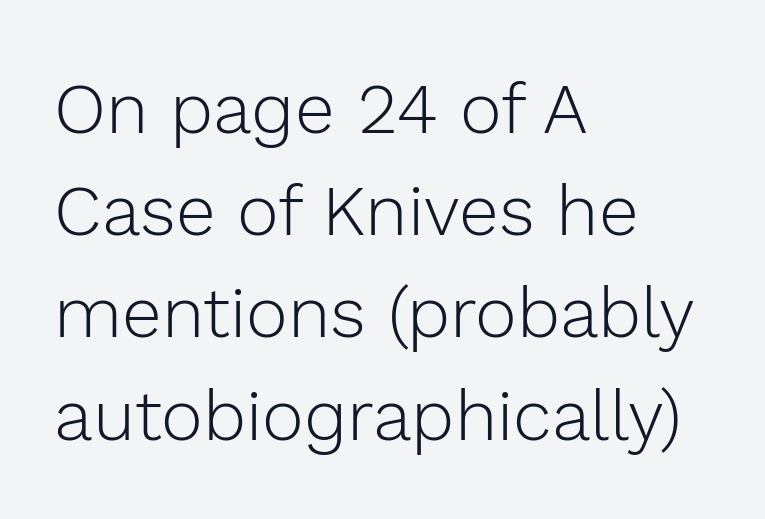
The area under the type is left untouched. Do the characters align in a grid? No, the font is proportional. Tall strokes in this sample are plumb rather than angled. The rendering shows plain stroke endings on the letterforms — a sans-serif design.
